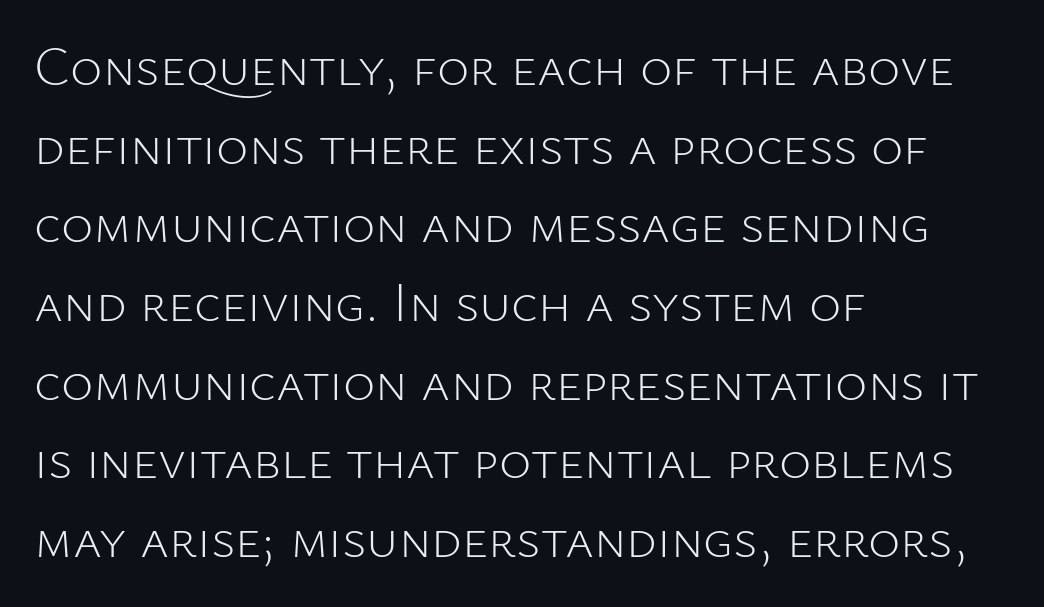
Q: Is the text bold? A: No.
Q: Is the text italic (slanted)? A: No, it is upright.
Q: Is the typeface a serif or a sans-serif typeface? A: Sans-serif.
Q: Is the text underlined? A: No.
Q: How is the paragraph aligned? A: Left-aligned.
Q: Is the spacing between letters normal or unusually wide? A: Normal.
Q: Is the spacing between lines tight, normal or loose? A: Normal.
Q: Width (condensed, normal, or wide)? A: Normal.
Q: Stroke contrast? A: Low.
Q: x-height? A: Medium.
Q: Monospaced? A: No.
